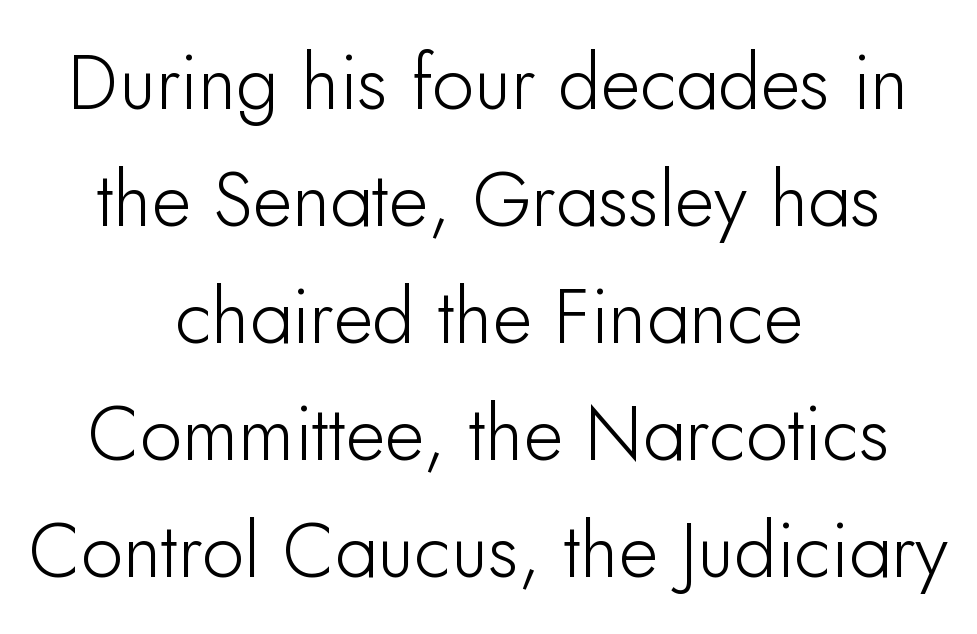
A roman cut, with each character standing at attention. These lines are centered, leaving both edges ragged. Each letter keeps its own natural width here, so spacing adapts to shape. Clear beneath every line of the passage. Letter spacing: default.
